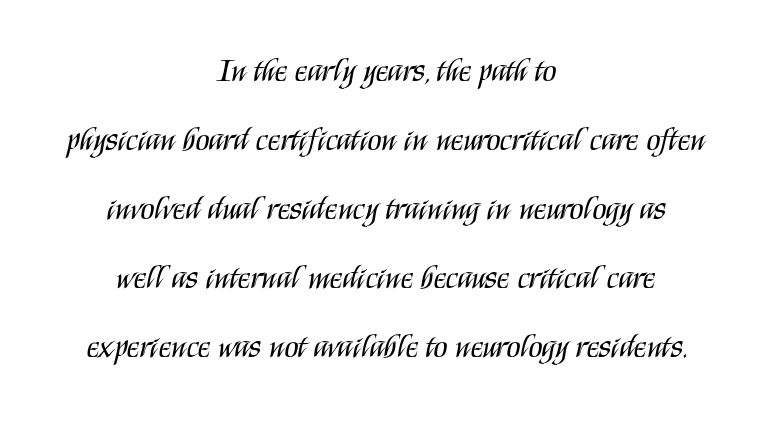
{"serif": "no", "bold": "no", "weight": "regular", "width": "condensed", "stroke_contrast": "medium", "x_height": "large", "monospaced": "no", "underline": "no", "align": "center", "line_spacing": "loose", "line_spacing_ratio": 2.16, "letter_spacing": "normal", "letter_spacing_em": 0.0, "glyph_px": 32}
